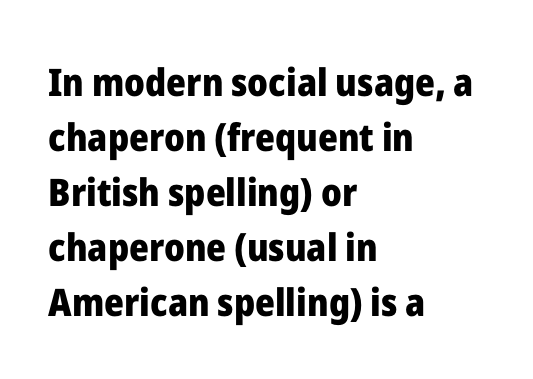
{"serif": "no", "italic": "no", "bold": "yes", "weight": "heavy", "width": "normal", "stroke_contrast": "low", "x_height": "medium", "monospaced": "no", "underline": "no", "align": "left", "line_spacing": "normal", "line_spacing_ratio": 1.45, "letter_spacing": "normal", "letter_spacing_em": 0.0, "glyph_px": 38}
